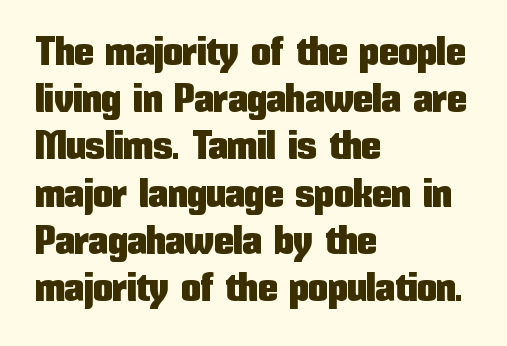
Q: Is the text italic (slanted)? A: No, it is upright.
Q: Is the typeface a serif or a sans-serif typeface? A: Sans-serif.
Q: Is the text underlined? A: No.
Q: How is the paragraph aligned? A: Left-aligned.
Q: Is the spacing between letters normal or unusually wide? A: Normal.
Q: Width (condensed, normal, or wide)? A: Condensed.
Q: Stroke contrast? A: Low.
Q: x-height? A: Medium.
Q: Monospaced? A: No.
